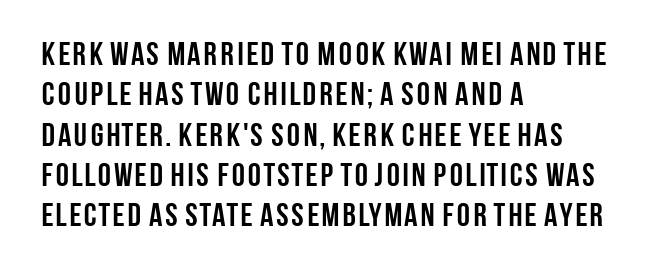
Q: Is the text bold? A: Yes.
Q: Is the text italic (slanted)? A: No, it is upright.
Q: Is the typeface a serif or a sans-serif typeface? A: Sans-serif.
Q: Is the text underlined? A: No.
Q: How is the paragraph aligned? A: Left-aligned.
Q: Is the spacing between letters normal or unusually wide? A: Normal.
Q: Width (condensed, normal, or wide)? A: Condensed.
Q: Stroke contrast? A: Low.
Q: x-height? A: Large.
Q: Monospaced? A: No.
